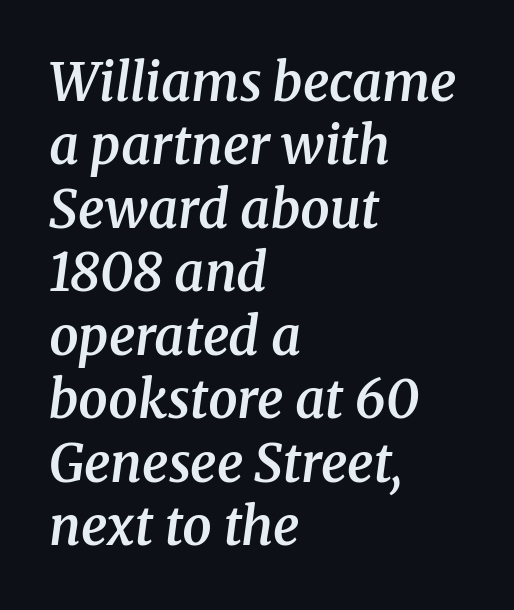
{"serif": "yes", "italic": "yes", "lean": "right", "slant_degrees": 8, "bold": "semi", "weight": "semibold", "width": "normal", "stroke_contrast": "medium", "x_height": "medium", "monospaced": "no", "underline": "no", "align": "left", "line_spacing_ratio": 1.22, "letter_spacing": "normal", "letter_spacing_em": 0.0, "glyph_px": 52}
